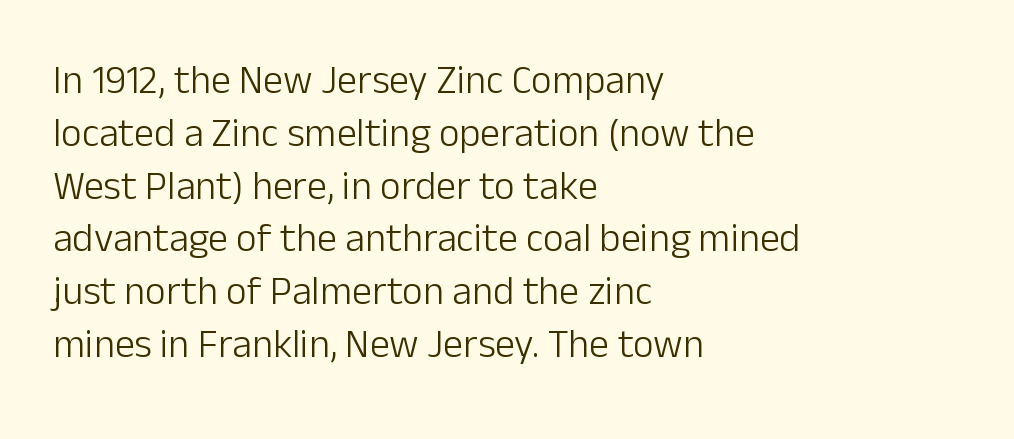
The image shows 40 px light sans-serif type, upright; set left-aligned, normal line spacing (1.32x), normal letter spacing, not underlined; low stroke contrast and a medium x-height.
